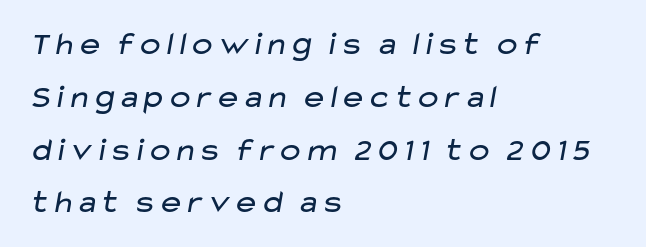
The image shows 33 px regular-weight, wide sans-serif type; set left-aligned, normal line spacing (1.6x), normal letter spacing, not underlined; low stroke contrast and a medium x-height.
